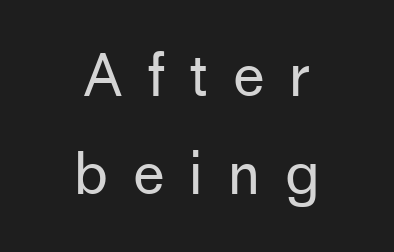
The passage is arranged like a title page — every line centered. Weight: regular or lighter. The letters advance in unequal steps, a hallmark of proportional type. These lines have a slow, spaced-out rhythm from letter to letter. Descender tails drop into unmarked territory.
